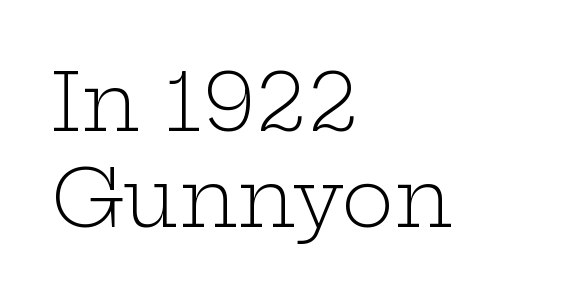
How are the letters spaced? Ordinarily, with no added tracking. Note the varied advance widths — an 'i' is clearly narrower than an 'm'. It's the straight-up-and-down kind of type. Stems and bowls with no extra thickness — not bold. Is the block centered? No — it sits flush against the left margin. Old-style or modern, the face here clearly has serifs.
